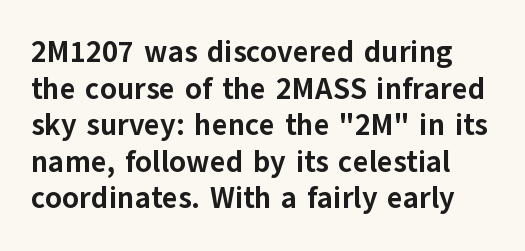
The image shows 30 px bold sans-serif type, upright; set line spacing 1.22x, normal letter spacing, not underlined; low stroke contrast and a medium x-height.
